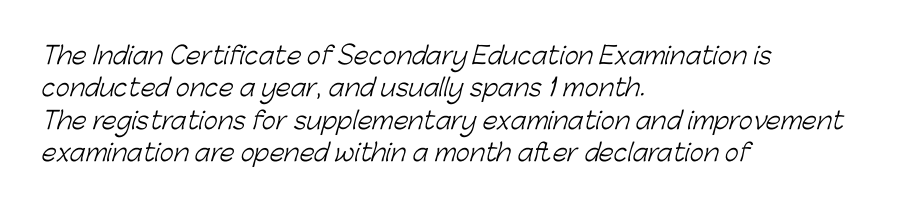
{"bold": "no", "underline": "no", "align": "left", "line_spacing": "normal", "line_spacing_ratio": 1.35, "letter_spacing": "normal", "letter_spacing_em": 0.0, "glyph_px": 24}
